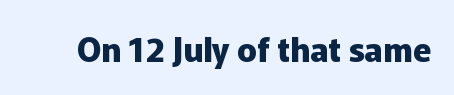
The image shows 33 px heavy sans-serif type, upright; set normal letter spacing, not underlined; low stroke contrast and a medium x-height.
